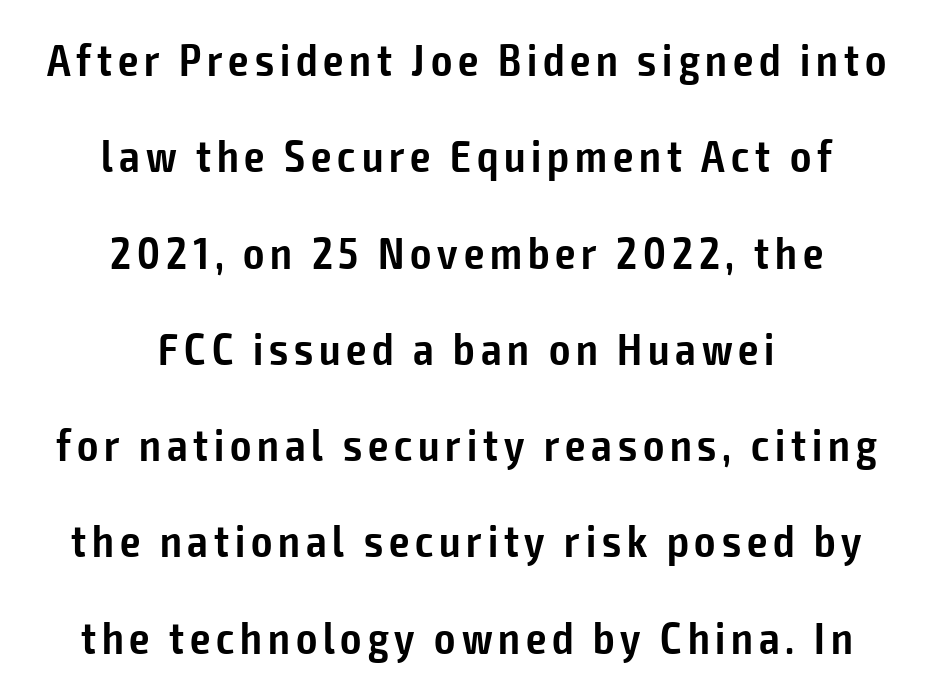
{"serif": "no", "italic": "no", "bold": "semi", "weight": "semibold", "width": "condensed", "stroke_contrast": "low", "x_height": "medium", "monospaced": "no", "underline": "no", "align": "center", "line_spacing": "loose", "line_spacing_ratio": 2.14, "glyph_px": 45}
